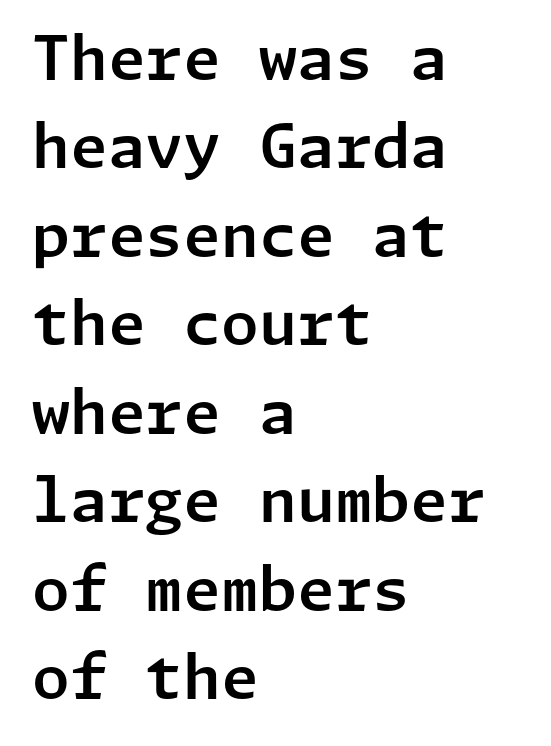
{"serif": "no", "italic": "no", "width": "normal", "stroke_contrast": "low", "x_height": "medium", "underline": "no", "align": "left", "line_spacing": "normal", "line_spacing_ratio": 1.45, "letter_spacing": "normal", "letter_spacing_em": 0.0, "glyph_px": 61}
